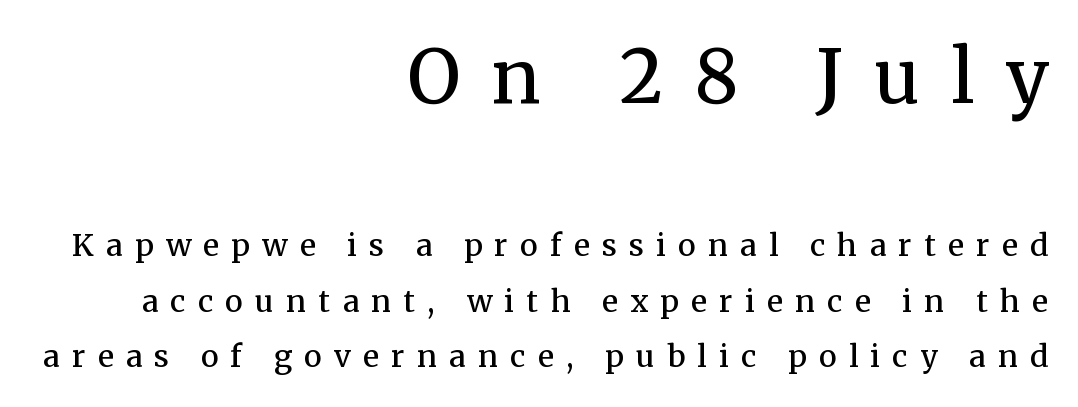
{"serif": "yes", "italic": "no", "bold": "semi", "weight": "semibold", "width": "normal", "stroke_contrast": "medium", "x_height": "medium", "monospaced": "no", "underline": "no", "align": "right", "line_spacing_ratio": 1.85, "letter_spacing": "wide", "letter_spacing_em": 0.41, "larger_block": "first", "size_ratio": 2.47, "glyph_px": 74}
